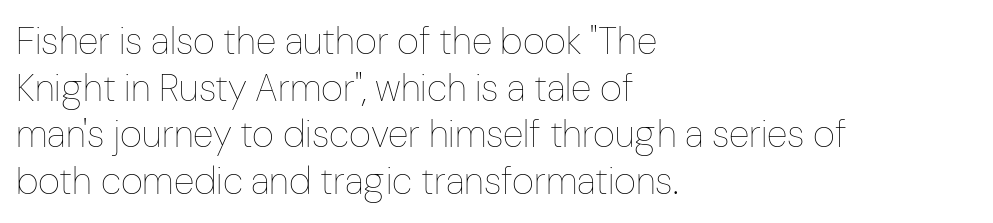
Does extra space separate the letters? No, they use regular spacing. All the whitespace from short lines collects on the right. Each row of text sits above clean, open space. Letters have the restrained weight of plain body copy at most. Varying glyph widths throughout — classic text-font behaviour.
